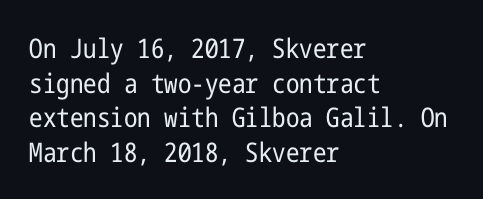
{"italic": "no", "bold": "no", "underline": "no", "align": "left", "line_spacing": "normal", "line_spacing_ratio": 1.28, "letter_spacing": "normal", "letter_spacing_em": 0.0, "glyph_px": 27}
